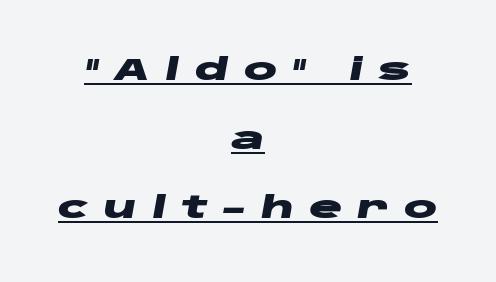
Compared with a flush-left layout, this one balances lines on the center instead. Somebody hit Ctrl+U on this one — the words are underlined. You could fit nearly another row in the gap between these rows. A typesetter would call this heavily tracked-out type. Italic: yes, the glyphs are oblique.
